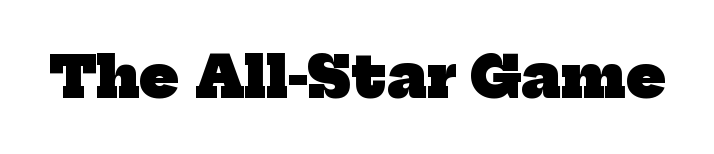
The string is rendered with underlining switched off. Is this a sans? No — the strokes have serifs. In terms of weight, the rendering is a true, heavy bold. In terms of letterspacing, this is plain default setting. Varying glyph widths throughout — classic text-font behaviour.
